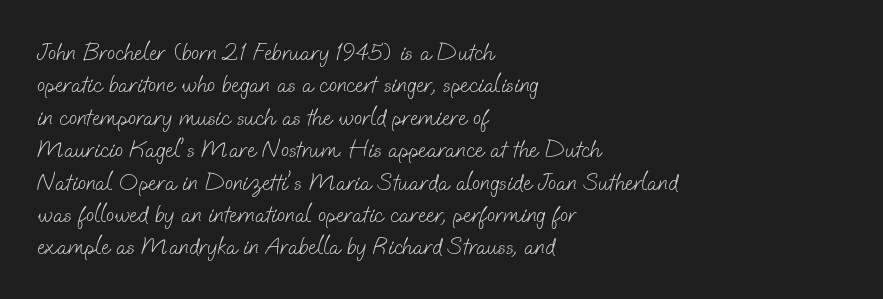
Just letters on the line, the space beneath them empty. Leading matches the norm, producing a regular column. Glyph-to-glyph distance matches everyday printed text. Left-aligned paragraph, ragged on the right. The cut favours lightness, reaching ordinary text weight at its darkest.
